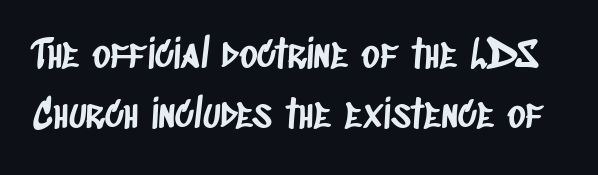
The image shows 39 px condensed sans-serif type; set normal line spacing (1.54x), normal letter spacing, not underlined; low stroke contrast and a large x-height.
